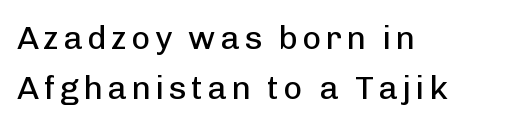
Q: Is the text bold? A: No.
Q: Is the text italic (slanted)? A: No, it is upright.
Q: Is the typeface a serif or a sans-serif typeface? A: Sans-serif.
Q: Is the text underlined? A: No.
Q: How is the paragraph aligned? A: Left-aligned.
Q: Is the spacing between lines tight, normal or loose? A: Normal.
Q: Width (condensed, normal, or wide)? A: Normal.
Q: Stroke contrast? A: Low.
Q: x-height? A: Medium.
Q: Monospaced? A: No.
